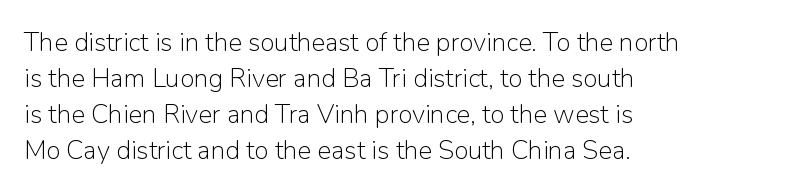
Q: Is the text bold? A: No.
Q: Is the text italic (slanted)? A: No, it is upright.
Q: Is the text underlined? A: No.
Q: How is the paragraph aligned? A: Left-aligned.
Q: Is the spacing between letters normal or unusually wide? A: Normal.
Q: Is the spacing between lines tight, normal or loose? A: Normal.
